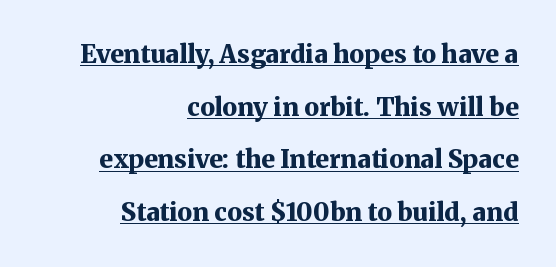
{"italic": "no", "bold": "yes", "underline": "yes", "align": "right", "line_spacing": "loose", "line_spacing_ratio": 2.11, "letter_spacing": "normal", "letter_spacing_em": 0.0, "glyph_px": 25}
